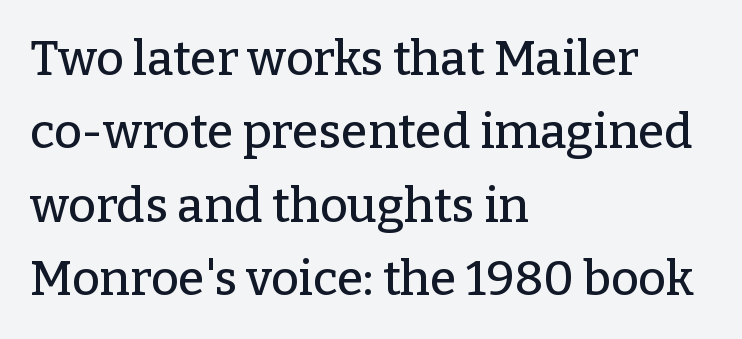
{"serif": "yes", "italic": "no", "width": "normal", "stroke_contrast": "low", "x_height": "medium", "monospaced": "no", "underline": "no", "align": "left", "line_spacing": "normal", "line_spacing_ratio": 1.53, "letter_spacing": "normal", "letter_spacing_em": 0.0, "glyph_px": 48}
